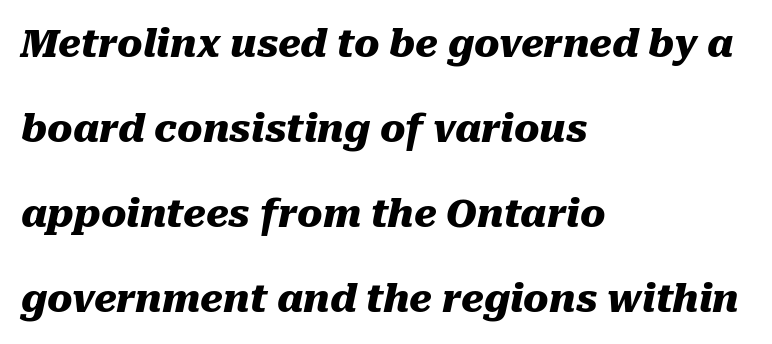
The image shows 38 px heavy type, italic (leaning right); set left-aligned, loose line spacing (2.24x), normal letter spacing, not underlined; medium stroke contrast and a medium x-height.
